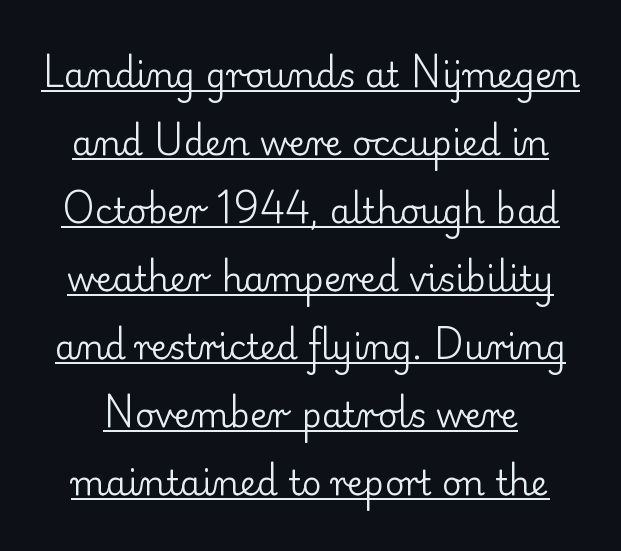
{"serif": "yes", "italic": "no", "bold": "no", "weight": "regular", "width": "normal", "stroke_contrast": "low", "x_height": "small", "monospaced": "no", "underline": "yes", "line_spacing": "loose", "line_spacing_ratio": 2.0, "letter_spacing": "normal", "letter_spacing_em": 0.0, "glyph_px": 34}
